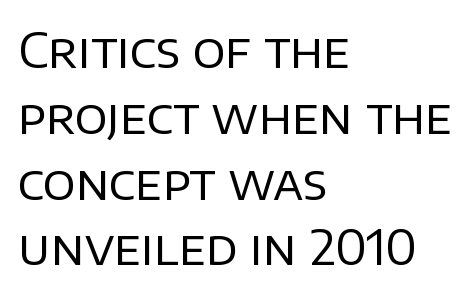
Check the space under the baseline: it is left empty. These lines were composed using upright roman letters. Note the varied advance widths — an 'i' is clearly narrower than an 'm'. These lines are composed in type without serifs.
